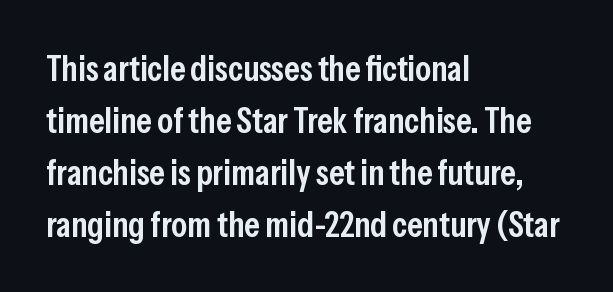
{"serif": "no", "italic": "no", "bold": "semi", "weight": "semibold", "width": "condensed", "stroke_contrast": "low", "x_height": "medium", "monospaced": "no", "underline": "no", "align": "left", "line_spacing": "normal", "line_spacing_ratio": 1.44, "letter_spacing": "normal", "letter_spacing_em": 0.0, "glyph_px": 36}
